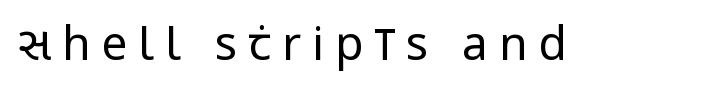
{"serif": "no", "italic": "no", "bold": "no", "weight": "regular", "width": "condensed", "stroke_contrast": "low", "x_height": "large", "monospaced": "no", "underline": "no", "letter_spacing": "wide", "letter_spacing_em": 0.24, "glyph_px": 46}
